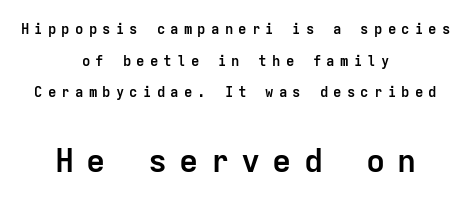
The image shows 32 px semibold sans-serif type, upright, monospaced; set centered, loose line spacing (2.26x), unusually wide letter spacing (+0.37 em), not underlined; the second (bottom) block is 2.29x larger; low stroke contrast and a medium x-height.
